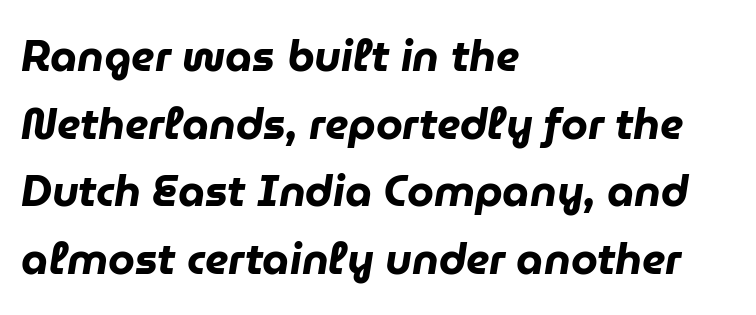
Q: Is the text bold? A: Yes.
Q: Is the text italic (slanted)? A: Yes, it leans right by about 9 degrees.
Q: Is the text underlined? A: No.
Q: How is the paragraph aligned? A: Left-aligned.
Q: Is the spacing between letters normal or unusually wide? A: Normal.
Q: Is the spacing between lines tight, normal or loose? A: Normal.
Q: Width (condensed, normal, or wide)? A: Normal.
Q: Stroke contrast? A: Low.
Q: x-height? A: Medium.
Q: Monospaced? A: No.
